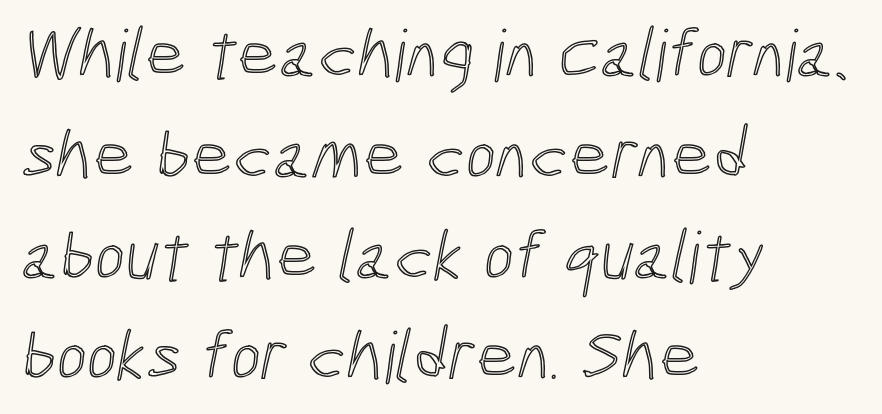
Q: Is the text underlined? A: No.
Q: How is the paragraph aligned? A: Left-aligned.
Q: Is the spacing between letters normal or unusually wide? A: Normal.
Q: Is the spacing between lines tight, normal or loose? A: Normal.
Q: Width (condensed, normal, or wide)? A: Condensed.
Q: x-height? A: Medium.
Q: Monospaced? A: No.
